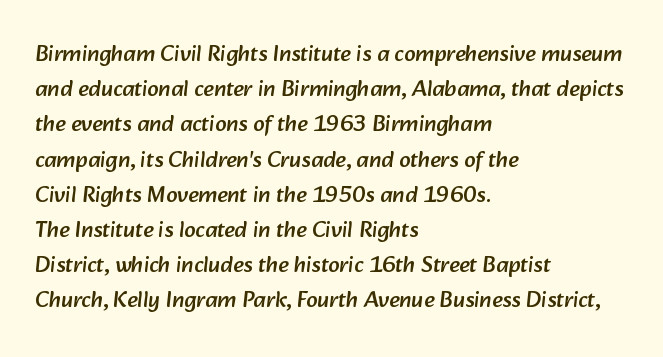
Q: Is the text underlined? A: No.
Q: How is the paragraph aligned? A: Left-aligned.
Q: Is the spacing between letters normal or unusually wide? A: Normal.
Q: Is the spacing between lines tight, normal or loose? A: Normal.
